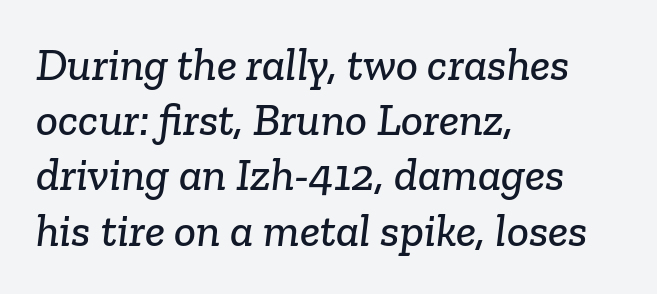
Where is the straight margin? On the left. This sample uses plain, unmodified letter spacing. Think of a printed novel: that variable character pitch is what you see here. What kind of face is this? One with serifs. Plain, unruled lines of type.
